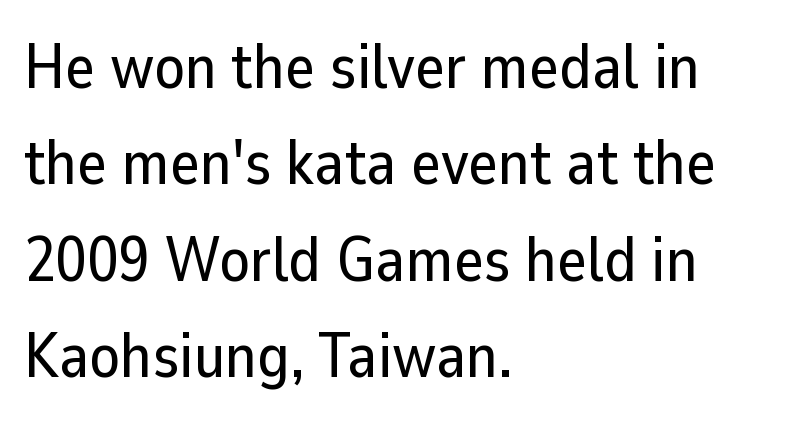
No feet cap the strokes, marking this as sans-serif type. One-word summary of the alignment: left. Clear beneath every line of the passage. A typesetter would mark this as roman, not italic.
